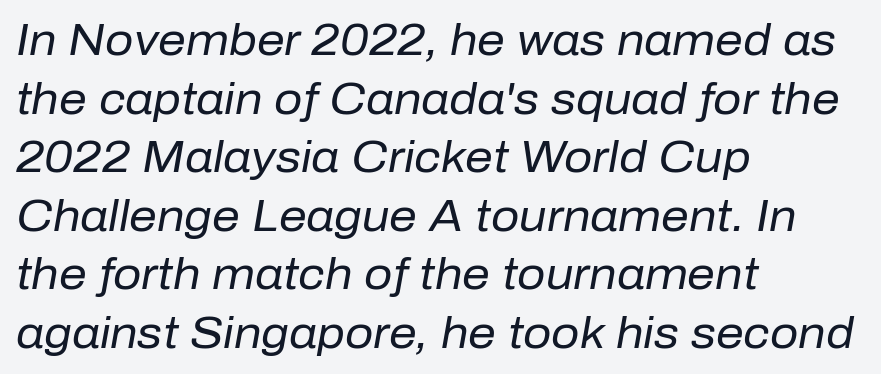
Ink coverage per letter is moderate at most. Nothing unusual about the tracking: characters are spaced as the font intends. Tall strokes in this sample are angled rather than plumb. The vertical gap from one line to the next is medium. This sample has the flowing, uneven cadence of proportional lettering.
